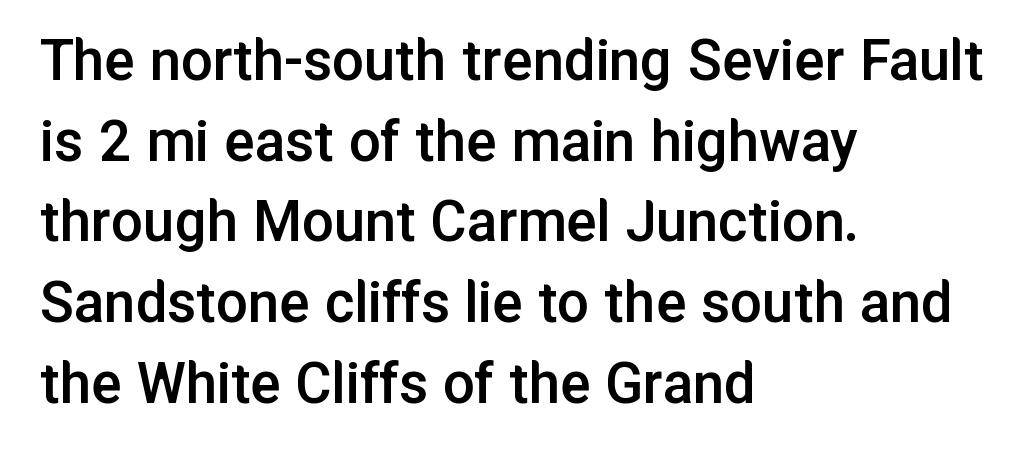
Weight check: semibold — heavier than regular, not quite bold. No italicization has been applied; the sample stays upright. Horizontal bands of white between lines are of average thickness. Are there feet on the stems? There aren't — it's a sans. Descender tails drop into unmarked territory.
